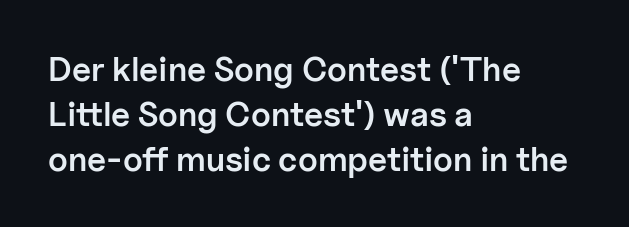
The image shows 34 px semibold sans-serif type, upright; set left-aligned, normal line spacing (1.32x), normal letter spacing, not underlined; low stroke contrast and a medium x-height.
